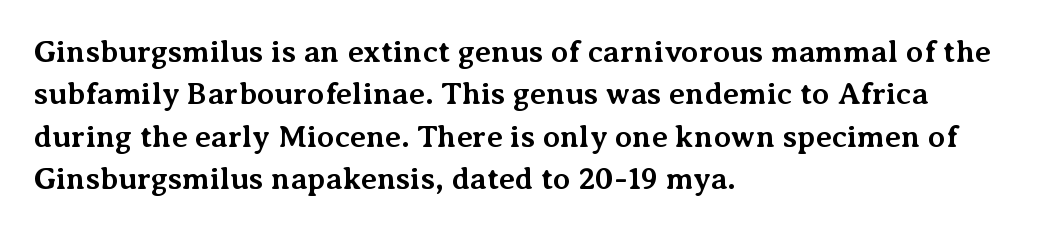
The image shows 31 px bold serif type, upright; set left-aligned, normal line spacing (1.37x), normal letter spacing, not underlined; medium stroke contrast and a medium x-height.
